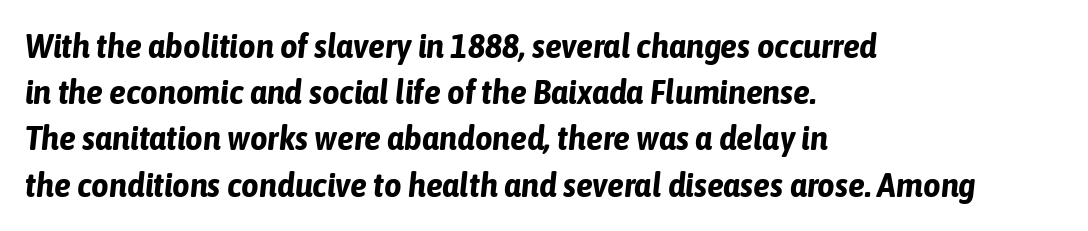
Each letter keeps its own natural width here, so spacing adapts to shape. Observe the lean: these are italic letterforms. A typesetter would call this leading conventional body-copy spacing. Compared with an ordinary text face, these strokes are far heavier — a full bold. Each row of text sits above clean, open space. Short and long lines alike share a common starting point at left.
